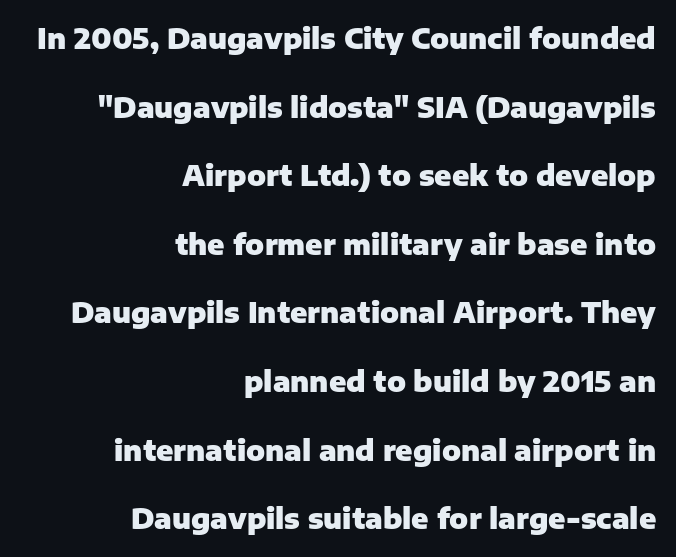
The image shows 28 px heavy sans-serif type, upright; set right-aligned, loose line spacing (2.45x), normal letter spacing, not underlined; low stroke contrast and a medium x-height.
